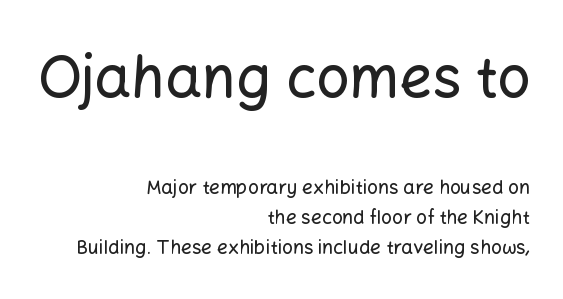
The image shows 58 px sans-serif type, upright; set right-aligned, normal line spacing (1.59x), normal letter spacing, not underlined; the first (top) block is 3.05x larger; low stroke contrast and a medium x-height.
